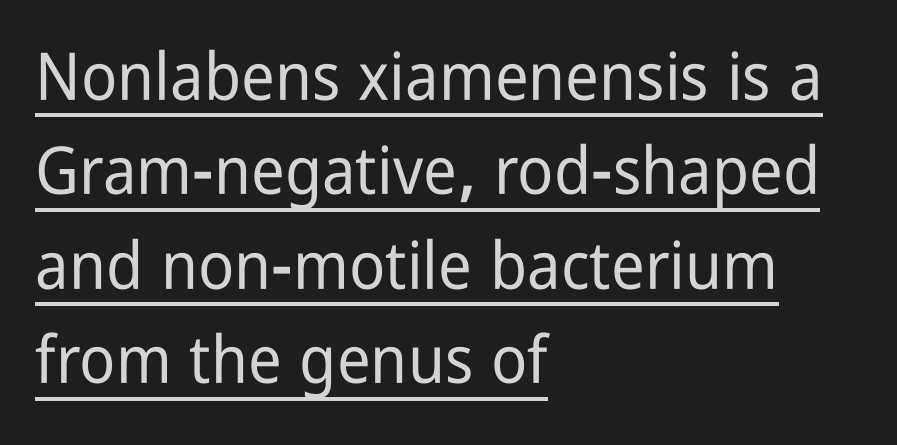
Does a line run under the words? Yes, clearly. Does extra space separate the letters? No, they use regular spacing. Nope, not italic — everything's standing straight. Grotesque or geometric, the face here clearly has no serifs. What's the leading like? Ordinary, nothing unusual.
